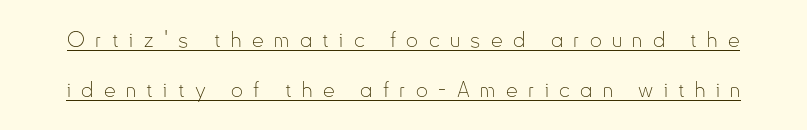
Q: Is the text bold? A: No.
Q: Is the text italic (slanted)? A: No, it is upright.
Q: Is the text underlined? A: Yes.
Q: Is the spacing between letters normal or unusually wide? A: Unusually wide.
Q: Is the spacing between lines tight, normal or loose? A: Loose.
